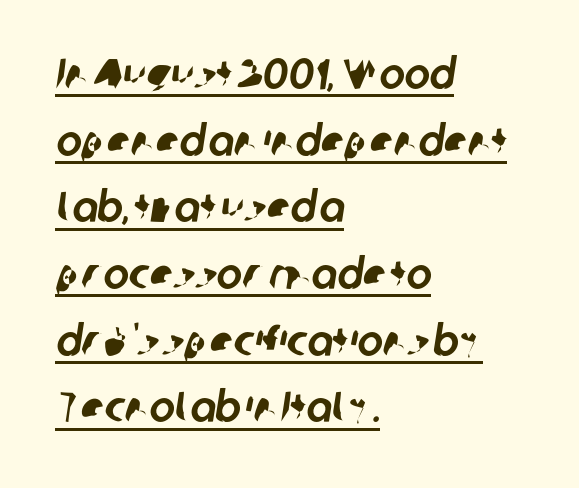
Words appear dense and cohesive because spacing is normal. Type style note: lacks serifs. In designer terms, the underline attribute is active on this setting. The passage shown stacks its lines at a standard gap. The rag falls on the right side of this text block.
